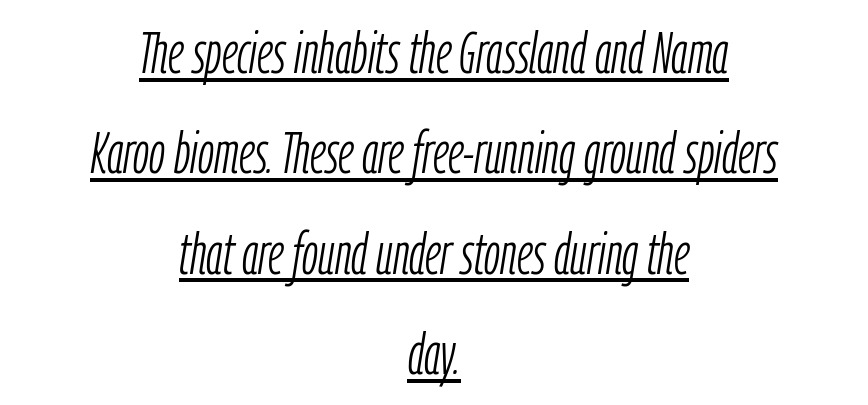
Q: Is the text bold? A: No.
Q: Is the text italic (slanted)? A: Yes, it leans right by about 9 degrees.
Q: Is the text underlined? A: Yes.
Q: How is the paragraph aligned? A: Centered.
Q: Is the spacing between letters normal or unusually wide? A: Normal.
Q: Width (condensed, normal, or wide)? A: Condensed.
Q: Stroke contrast? A: Low.
Q: x-height? A: Medium.
Q: Monospaced? A: No.
